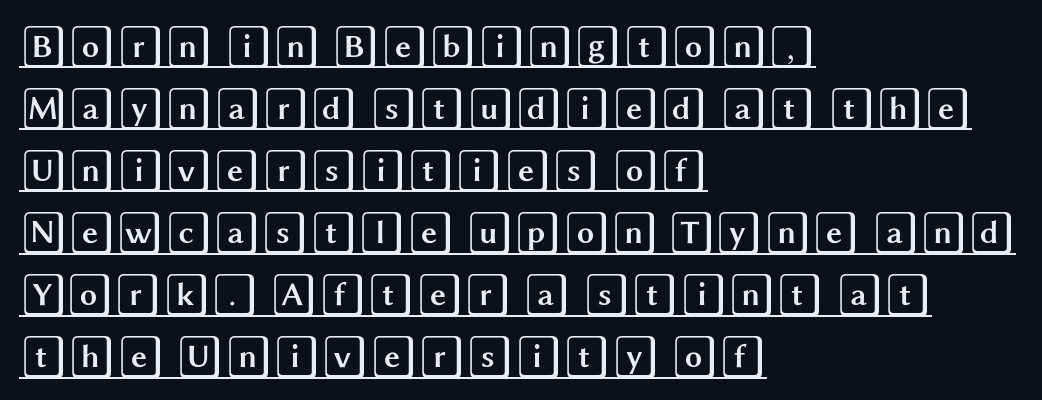
The image shows 44 px wide type, upright; set left-aligned, normal line spacing (1.41x), normal letter spacing, underlined; a large x-height.
